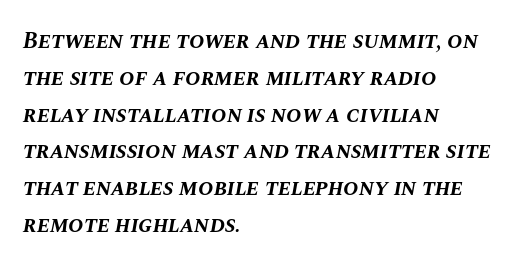
The image shows 23 px bold type, italic (leaning right); set left-aligned, normal line spacing (1.6x), normal letter spacing, not underlined.
